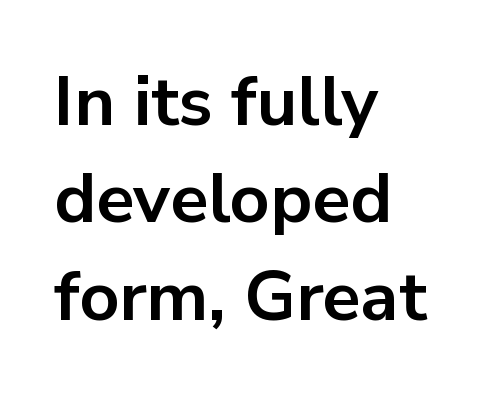
{"serif": "no", "italic": "no", "bold": "yes", "weight": "bold", "width": "normal", "stroke_contrast": "low", "x_height": "medium", "monospaced": "no", "underline": "no", "align": "left", "line_spacing": "normal", "line_spacing_ratio": 1.39, "letter_spacing": "normal", "letter_spacing_em": 0.0, "glyph_px": 70}
